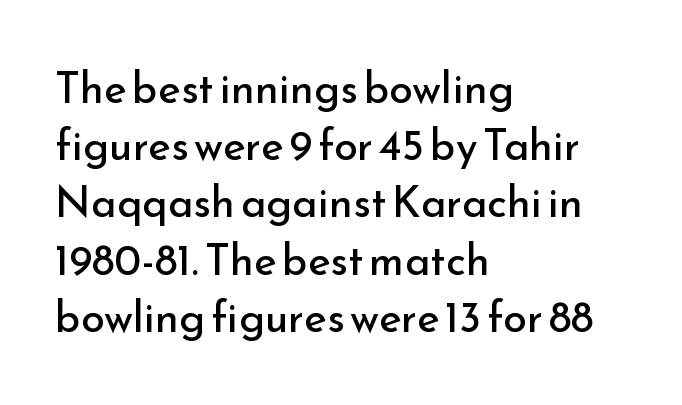
Q: Is the text bold? A: No.
Q: Is the text italic (slanted)? A: No, it is upright.
Q: Is the typeface a serif or a sans-serif typeface? A: Sans-serif.
Q: Is the text underlined? A: No.
Q: How is the paragraph aligned? A: Left-aligned.
Q: Is the spacing between letters normal or unusually wide? A: Normal.
Q: Is the spacing between lines tight, normal or loose? A: Normal.
Q: Width (condensed, normal, or wide)? A: Normal.
Q: Stroke contrast? A: Low.
Q: x-height? A: Small.
Q: Monospaced? A: No.
